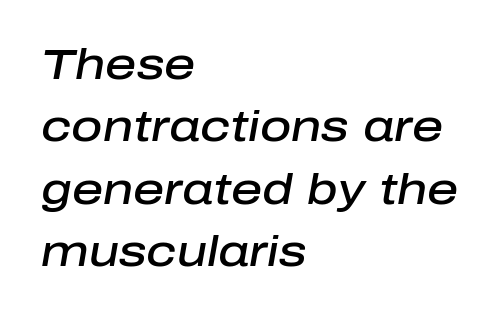
The image shows 43 px semibold type, italic (leaning right); set left-aligned, normal line spacing (1.45x), normal letter spacing, not underlined; low stroke contrast and a medium x-height.
